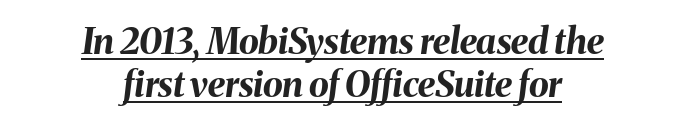
The image shows 36 px bold type, italic (leaning right); set centered, line spacing 1.19x, normal letter spacing, underlined; medium stroke contrast and a medium x-height.
